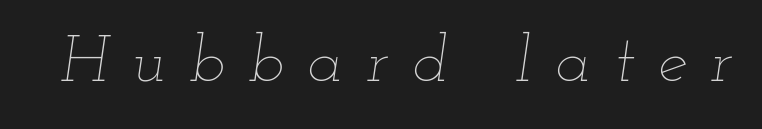
The image shows 66 px thin, wide type, italic (leaning right); set unusually wide letter spacing (+0.36 em), not underlined; low stroke contrast and a small x-height.
